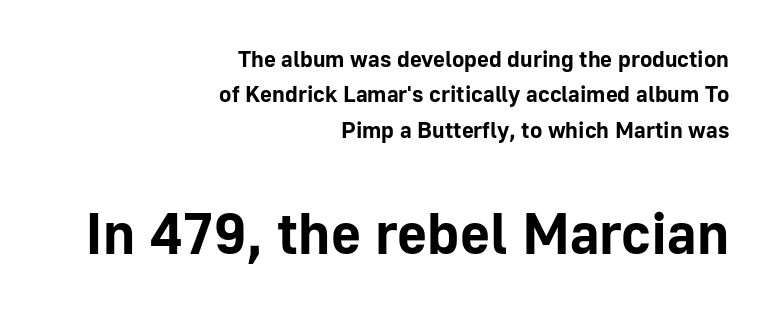
The image shows 58 px bold sans-serif type, upright; set right-aligned, normal line spacing (1.54x), normal letter spacing, not underlined; the second (bottom) block is 2.52x larger; low stroke contrast and a medium x-height.
